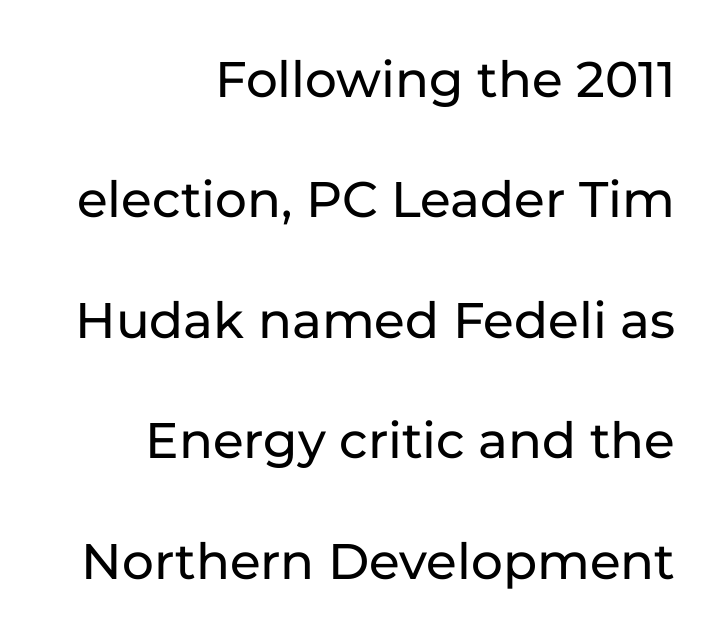
{"serif": "no", "italic": "no", "width": "normal", "stroke_contrast": "low", "x_height": "medium", "monospaced": "no", "underline": "no", "align": "right", "line_spacing": "loose", "line_spacing_ratio": 2.41, "letter_spacing": "normal", "letter_spacing_em": 0.0, "glyph_px": 50}
